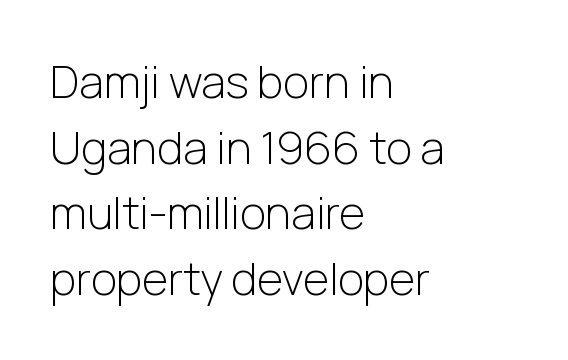
{"serif": "no", "italic": "no", "bold": "no", "weight": "light", "width": "normal", "stroke_contrast": "low", "x_height": "medium", "monospaced": "no", "underline": "no", "align": "left", "line_spacing": "normal", "line_spacing_ratio": 1.46, "letter_spacing": "normal", "letter_spacing_em": 0.0, "glyph_px": 45}
